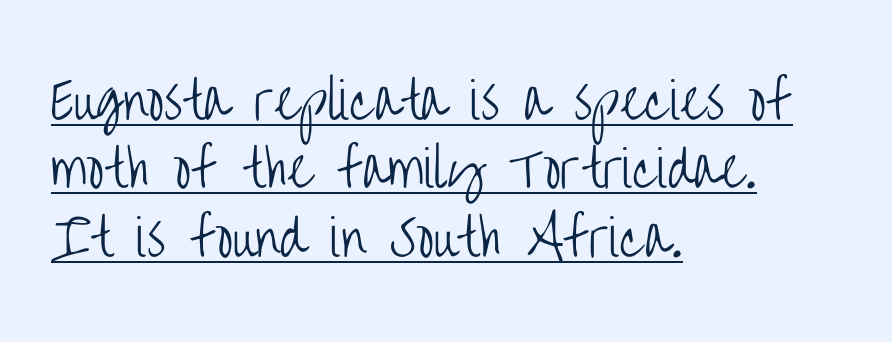
{"serif": "no", "italic": "no", "bold": "no", "weight": "light", "width": "condensed", "stroke_contrast": "low", "x_height": "large", "monospaced": "no", "underline": "yes", "align": "left", "line_spacing": "normal", "line_spacing_ratio": 1.37, "letter_spacing": "normal", "letter_spacing_em": 0.0, "glyph_px": 50}
